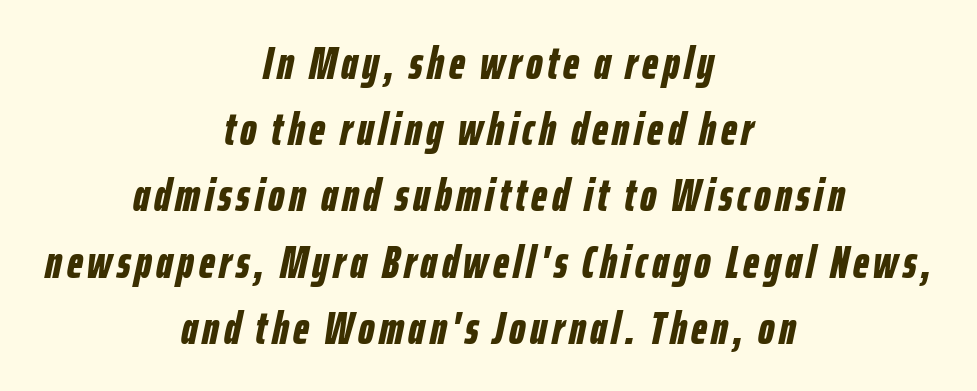
{"italic": "yes", "lean": "right", "slant_degrees": 12, "bold": "yes", "weight": "bold", "width": "condensed", "stroke_contrast": "low", "x_height": "medium", "monospaced": "no", "underline": "no", "align": "center", "line_spacing": "normal", "line_spacing_ratio": 1.44, "glyph_px": 46}
